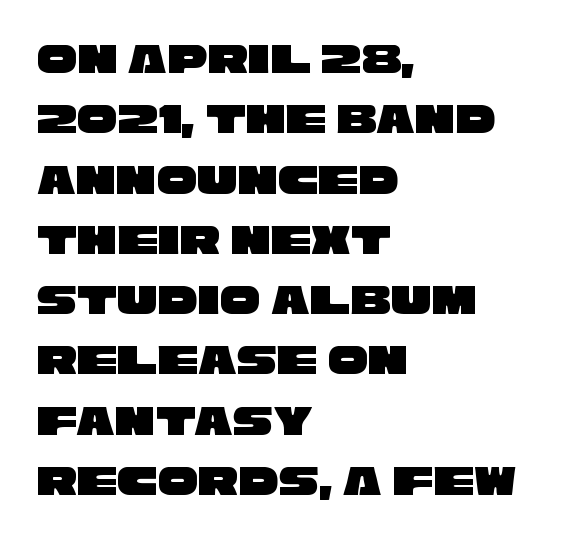
{"serif": "no", "width": "wide", "stroke_contrast": "low", "x_height": "large", "monospaced": "no", "underline": "no", "align": "left", "line_spacing": "normal", "line_spacing_ratio": 1.34, "letter_spacing": "normal", "letter_spacing_em": 0.0, "glyph_px": 45}
